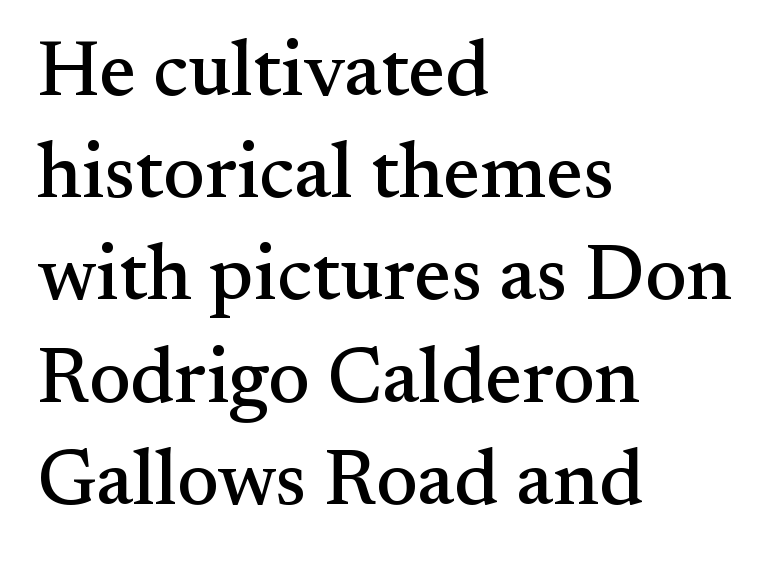
The image shows 78 px serif type, upright; set left-aligned, normal line spacing (1.31x), normal letter spacing, not underlined; medium stroke contrast and a small x-height.
